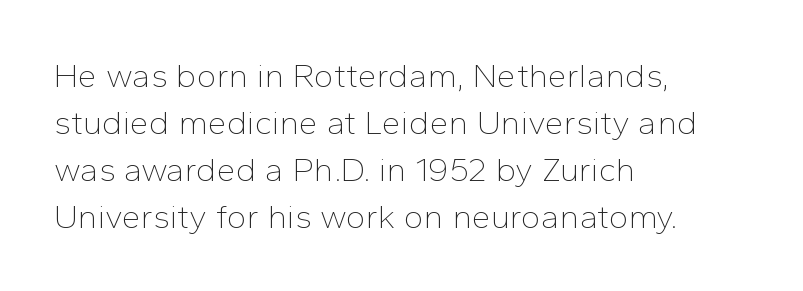
The image shows 34 px thin sans-serif type, upright; set left-aligned, normal line spacing (1.38x), normal letter spacing, not underlined; low stroke contrast and a medium x-height.
